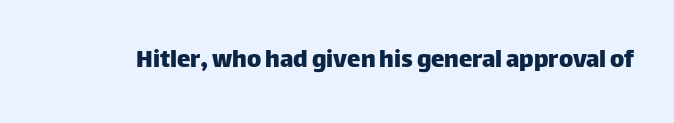
This rendering leaves character spacing at its baseline value. Has an underline been added? It has not. No italicization has been applied; the sample stays upright.
